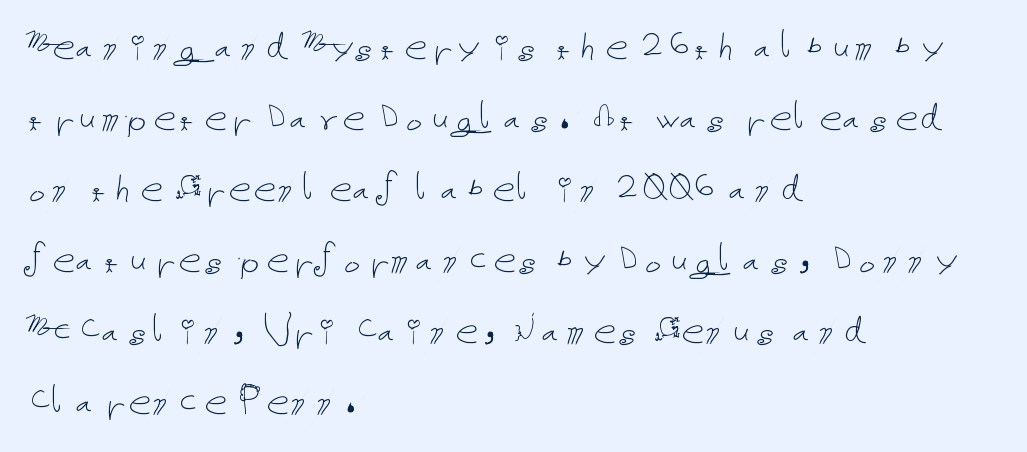
{"italic": "no", "bold": "no", "weight": "thin", "width": "normal", "stroke_contrast": "low", "x_height": "medium", "underline": "no", "align": "left", "line_spacing": "normal", "line_spacing_ratio": 1.58, "letter_spacing": "normal", "letter_spacing_em": 0.0, "glyph_px": 45}
